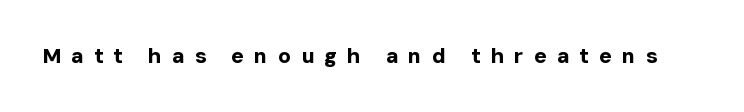
Q: Is the text bold? A: Yes.
Q: Is the text italic (slanted)? A: No, it is upright.
Q: Is the text underlined? A: No.
Q: Is the spacing between letters normal or unusually wide? A: Unusually wide.
